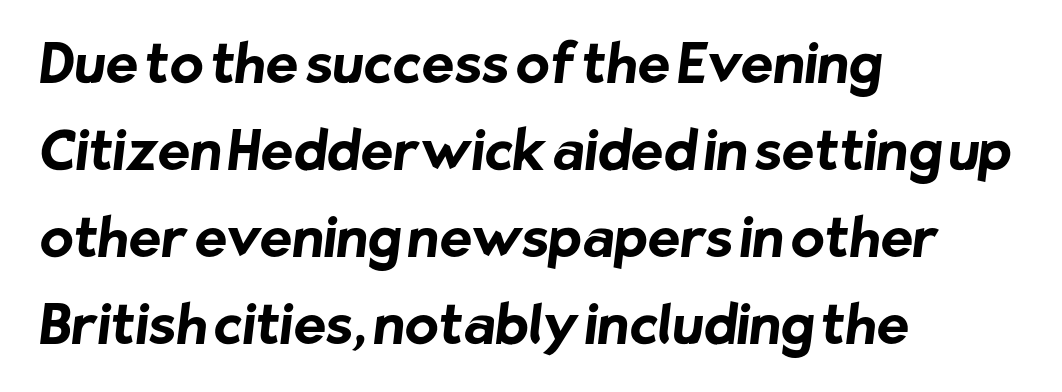
Q: Is the text bold? A: Yes.
Q: Is the typeface a serif or a sans-serif typeface? A: Sans-serif.
Q: Is the text underlined? A: No.
Q: How is the paragraph aligned? A: Left-aligned.
Q: Is the spacing between letters normal or unusually wide? A: Normal.
Q: Is the spacing between lines tight, normal or loose? A: Normal.
Q: Width (condensed, normal, or wide)? A: Normal.
Q: Stroke contrast? A: Low.
Q: x-height? A: Medium.
Q: Monospaced? A: No.
